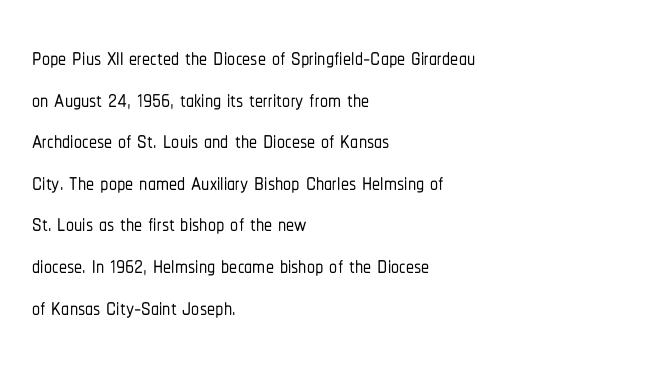
Q: Is the text italic (slanted)? A: No, it is upright.
Q: Is the typeface a serif or a sans-serif typeface? A: Sans-serif.
Q: Is the text underlined? A: No.
Q: How is the paragraph aligned? A: Left-aligned.
Q: Is the spacing between letters normal or unusually wide? A: Normal.
Q: Is the spacing between lines tight, normal or loose? A: Normal.
Q: Width (condensed, normal, or wide)? A: Condensed.
Q: Stroke contrast? A: Low.
Q: x-height? A: Medium.
Q: Monospaced? A: No.
